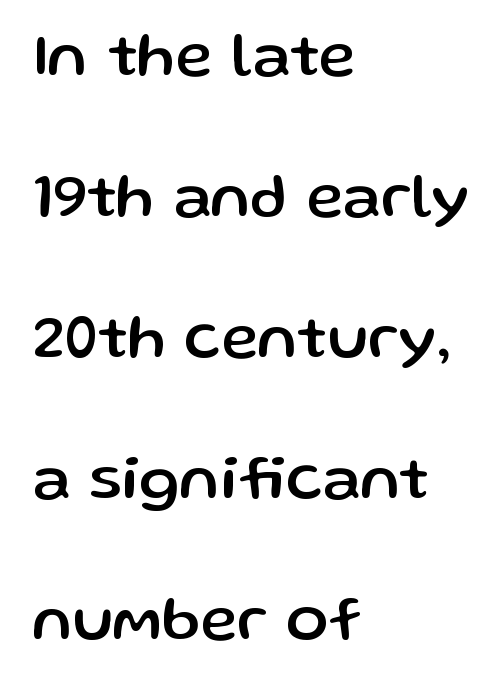
{"serif": "no", "italic": "no", "width": "normal", "stroke_contrast": "low", "x_height": "medium", "monospaced": "no", "underline": "no", "align": "left", "line_spacing": "loose", "line_spacing_ratio": 2.24, "letter_spacing": "normal", "letter_spacing_em": 0.0, "glyph_px": 63}
